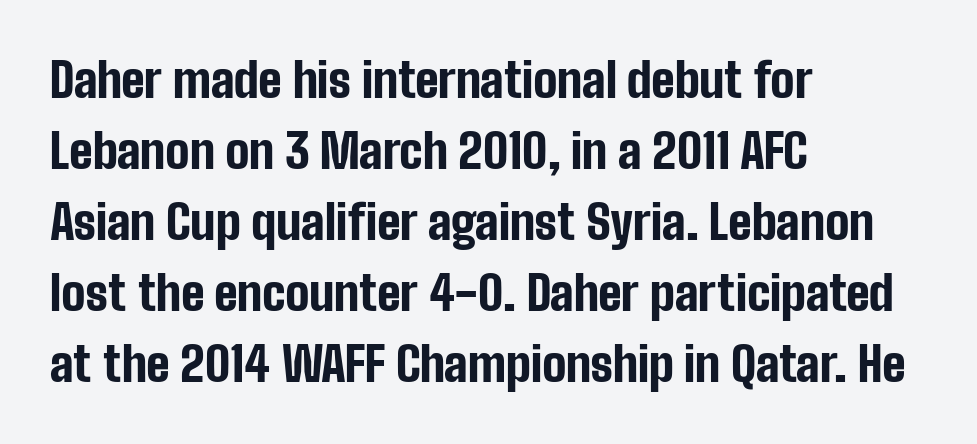
The letters carry no serifs — their stems end cleanly without finishing strokes. What's the leading like? Ordinary, nothing unusual. The horizontal fit of the characters is conventional and even. Character widths vary here, with narrow letters taking less room than wide ones. As a designer I'd log this as weight 700, bold.
